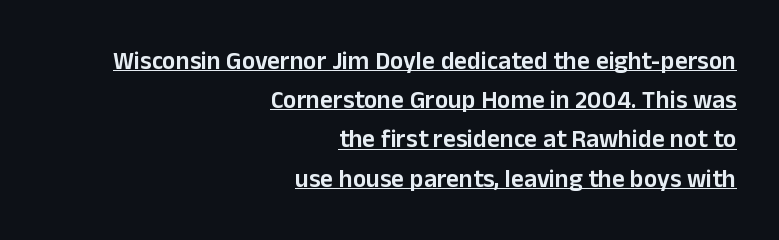
The image shows 25 px text type, upright; set right-aligned, normal line spacing (1.57x), normal letter spacing, underlined.
